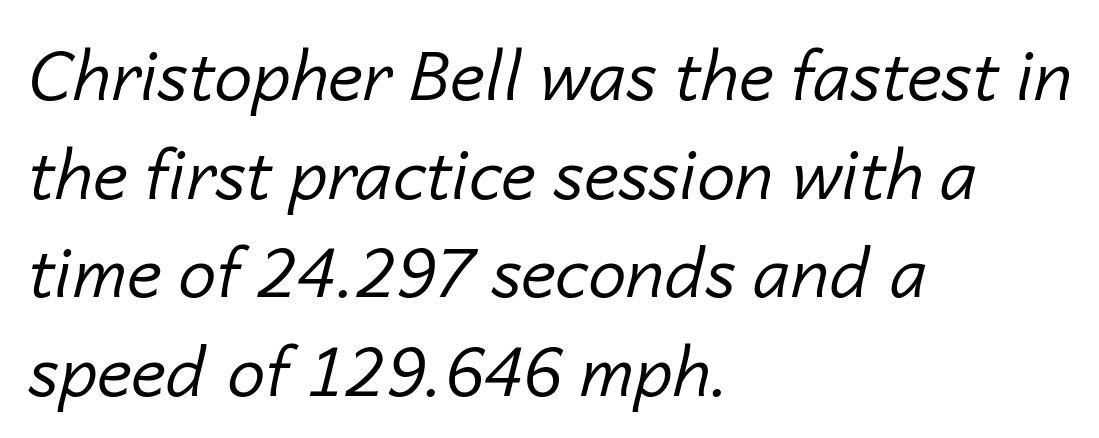
The image shows 68 px regular-weight type, italic (leaning right); set left-aligned, normal line spacing (1.45x), normal letter spacing, not underlined; low stroke contrast and a medium x-height.
